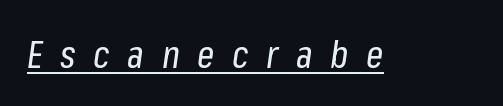
Words appear elongated and porous because spacing is wide. The text carries the slant typical of an italic or oblique font. Weight class: somewhere from thin through regular. The rendering uses natural spacing where letterforms have individual widths.
